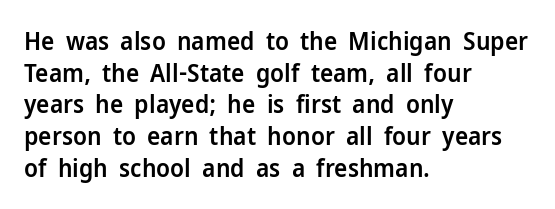
{"italic": "no", "bold": "semi", "underline": "no", "align": "left", "line_spacing": "normal", "line_spacing_ratio": 1.27, "letter_spacing": "normal", "letter_spacing_em": 0.0, "glyph_px": 25}
